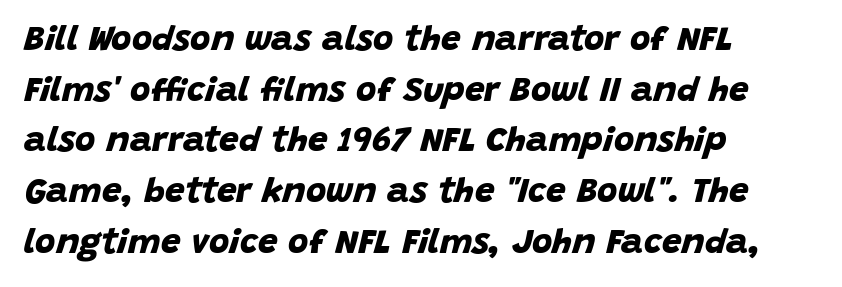
The image shows 35 px bold sans-serif type; set left-aligned, normal line spacing (1.45x), normal letter spacing, not underlined; low stroke contrast and a large x-height.
